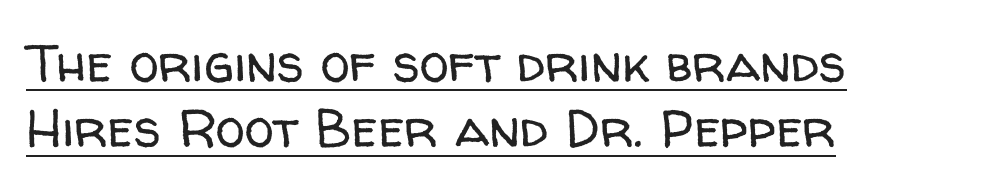
The image shows 53 px regular-weight sans-serif type, upright; set left-aligned, line spacing 1.23x, normal letter spacing, underlined; low stroke contrast and a medium x-height.
